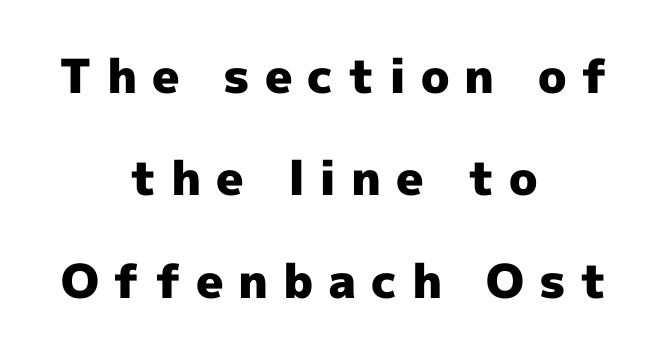
Q: Is the text bold? A: Yes.
Q: Is the text italic (slanted)? A: No, it is upright.
Q: Is the typeface a serif or a sans-serif typeface? A: Sans-serif.
Q: Is the text underlined? A: No.
Q: How is the paragraph aligned? A: Centered.
Q: Is the spacing between letters normal or unusually wide? A: Unusually wide.
Q: Is the spacing between lines tight, normal or loose? A: Loose.
Q: Width (condensed, normal, or wide)? A: Normal.
Q: x-height? A: Medium.
Q: Monospaced? A: No.
